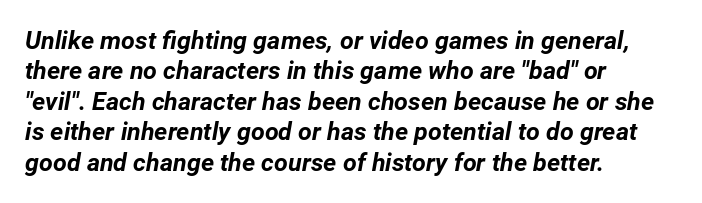
{"italic": "yes", "lean": "right", "slant_degrees": 12, "bold": "yes", "underline": "no", "align": "left", "line_spacing_ratio": 1.22, "letter_spacing": "normal", "letter_spacing_em": 0.0, "glyph_px": 25}
